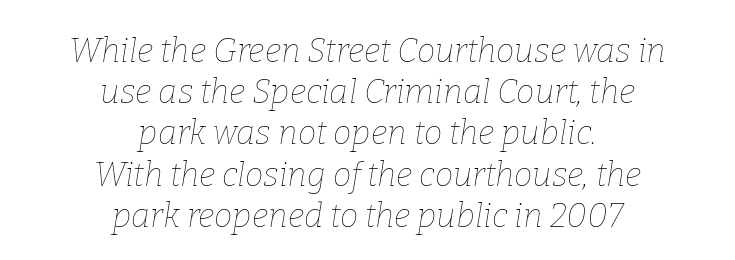
Decoration check: the copy has no underline. Do the characters align in a grid? No, the font is proportional. This sample uses plain, unmodified letter spacing. These lines were composed using italics. Normally led — the rows are evenly, conventionally spaced.
